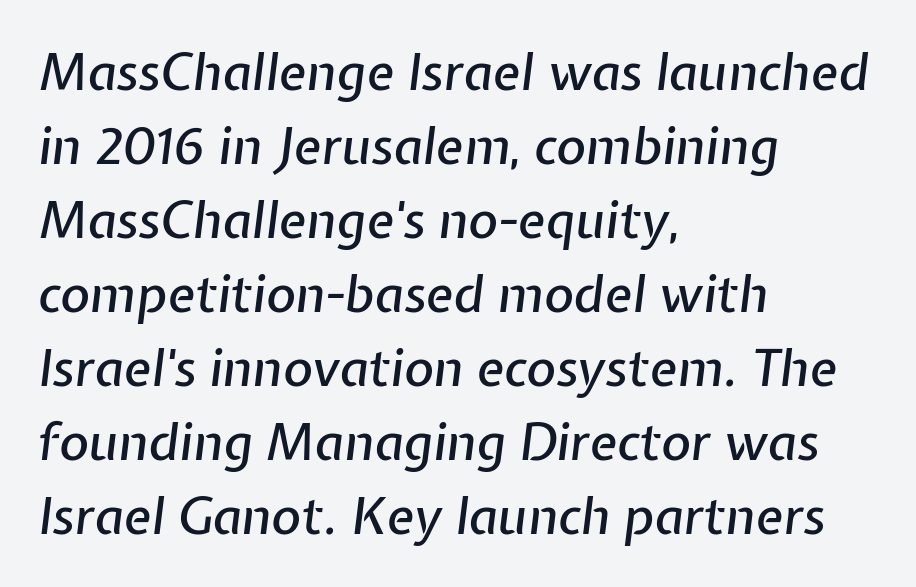
Rule under the text: the space is simply empty. Which margin do the lines hug? The left one — the right edge is uneven. The rendering keeps characters at their native spacing. Spacing verdict: proportional, widths tailored to each character. Horizontal bands of white between lines are of average thickness.
